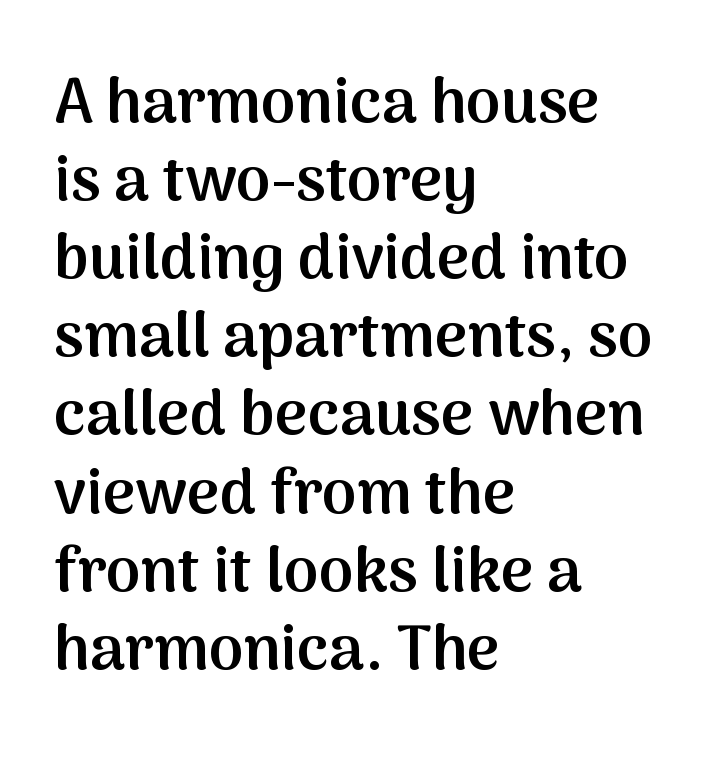
Stems and bowls a touch heavier than normal — semibold. The letters advance in unequal steps, a hallmark of proportional type. Between one letter and the next there's only the usual sliver of space. This rendering uses left alignment, leaving the right contour irregular.
